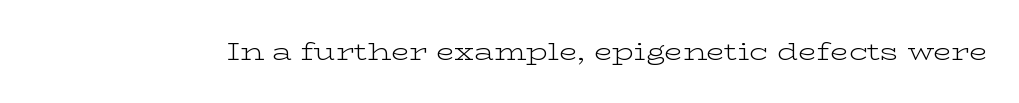
Q: Is the text bold? A: No.
Q: Is the text italic (slanted)? A: No, it is upright.
Q: Is the text underlined? A: No.
Q: Is the spacing between letters normal or unusually wide? A: Normal.
